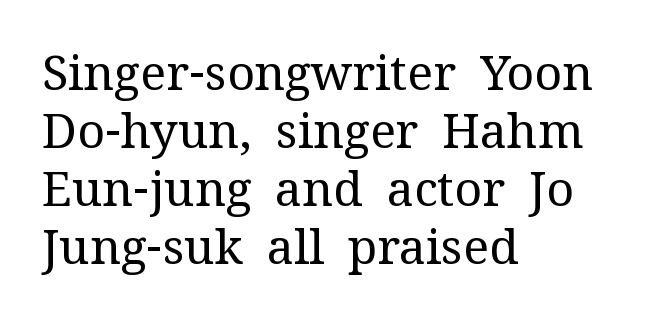
Q: Is the text bold? A: No.
Q: Is the text italic (slanted)? A: No, it is upright.
Q: Is the typeface a serif or a sans-serif typeface? A: Serif.
Q: Is the text underlined? A: No.
Q: How is the paragraph aligned? A: Left-aligned.
Q: Is the spacing between letters normal or unusually wide? A: Normal.
Q: Width (condensed, normal, or wide)? A: Normal.
Q: Stroke contrast? A: Medium.
Q: x-height? A: Medium.
Q: Monospaced? A: No.
